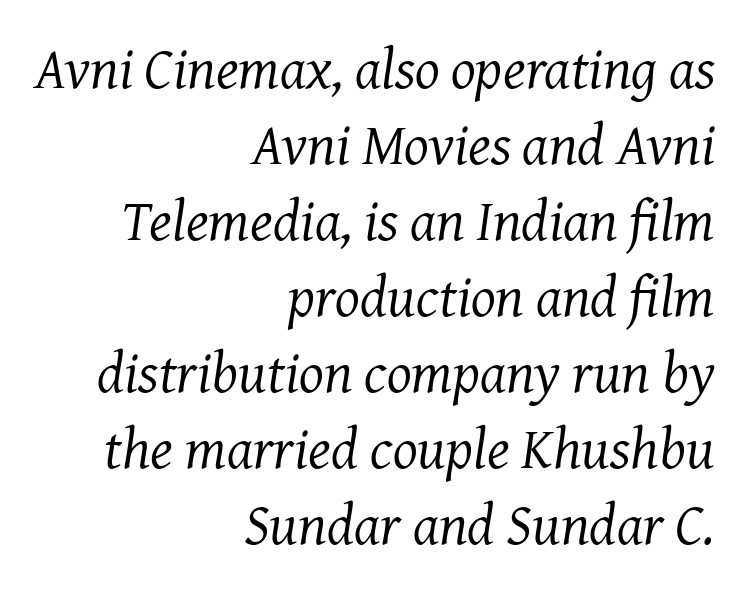
No word sits above an underline. Weight: not bold — regular or lighter. Observe the lean: these are italic letterforms. Is this a sans? No — the strokes have serifs. These lines are set flush right with a ragged left edge.
